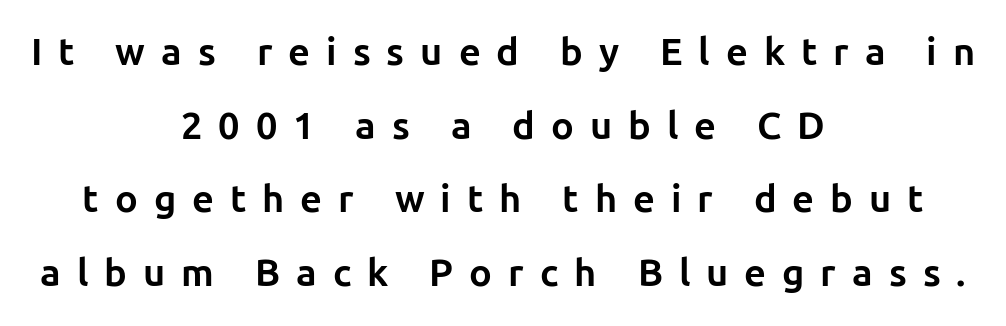
{"serif": "no", "italic": "no", "bold": "yes", "weight": "bold", "width": "normal", "stroke_contrast": "low", "x_height": "medium", "monospaced": "no", "underline": "no", "align": "center", "line_spacing": "loose", "line_spacing_ratio": 1.94, "letter_spacing": "wide", "letter_spacing_em": 0.42, "glyph_px": 38}
